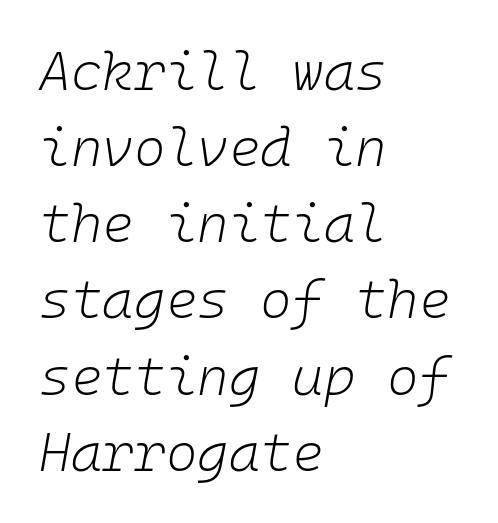
The image shows 54 px light type, italic (leaning right), monospaced; set left-aligned, normal line spacing (1.41x), normal letter spacing, not underlined; low stroke contrast and a medium x-height.
